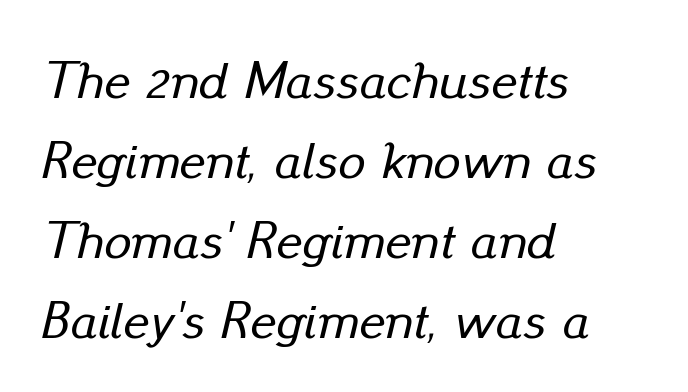
{"italic": "yes", "lean": "right", "slant_degrees": 13, "width": "normal", "stroke_contrast": "low", "x_height": "small", "monospaced": "no", "underline": "no", "align": "left", "line_spacing": "normal", "line_spacing_ratio": 1.48, "letter_spacing": "normal", "letter_spacing_em": 0.0, "glyph_px": 54}
